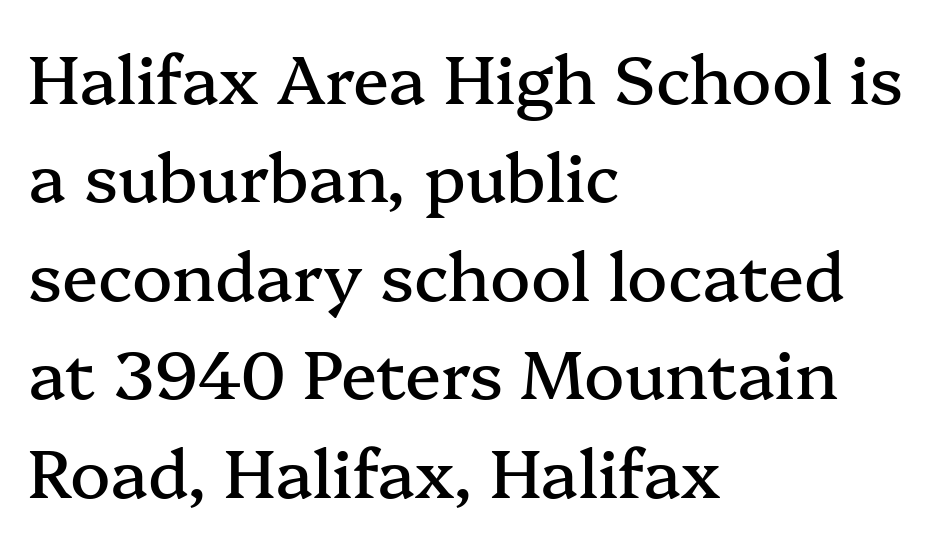
A classic flush-left, rag-right setting is used for this passage. The axis of the letterforms is exactly vertical. Unlike a clean sans, this face finishes its strokes with serifs. This rendering features lettering with no underline. Is there much room between lines? A standard amount, neither cramped nor airy. Here the designer chose a conventional face with non-uniform glyph widths.
